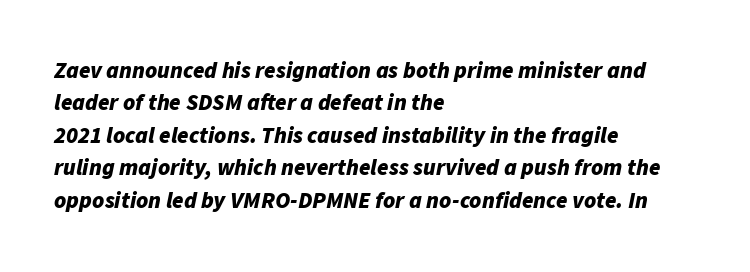
Q: Is the text bold? A: Yes.
Q: Is the text italic (slanted)? A: Yes, it leans right by about 11 degrees.
Q: Is the text underlined? A: No.
Q: How is the paragraph aligned? A: Left-aligned.
Q: Is the spacing between letters normal or unusually wide? A: Normal.
Q: Is the spacing between lines tight, normal or loose? A: Normal.
